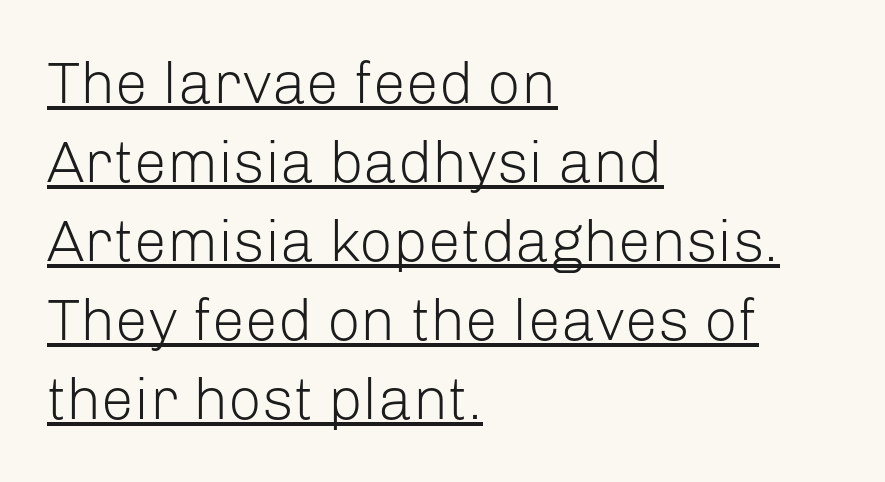
{"serif": "no", "italic": "no", "bold": "no", "weight": "light", "width": "normal", "stroke_contrast": "low", "x_height": "medium", "monospaced": "no", "underline": "yes", "align": "left", "line_spacing": "normal", "line_spacing_ratio": 1.34, "letter_spacing": "normal", "letter_spacing_em": 0.0, "glyph_px": 59}
